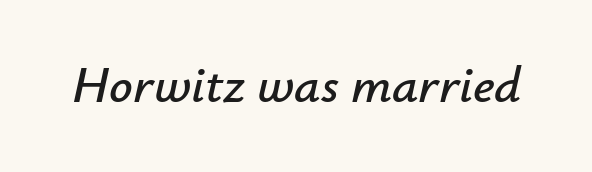
{"italic": "yes", "lean": "right", "slant_degrees": 12, "width": "normal", "stroke_contrast": "low", "x_height": "small", "monospaced": "no", "underline": "no", "letter_spacing": "normal", "letter_spacing_em": 0.0, "glyph_px": 52}
